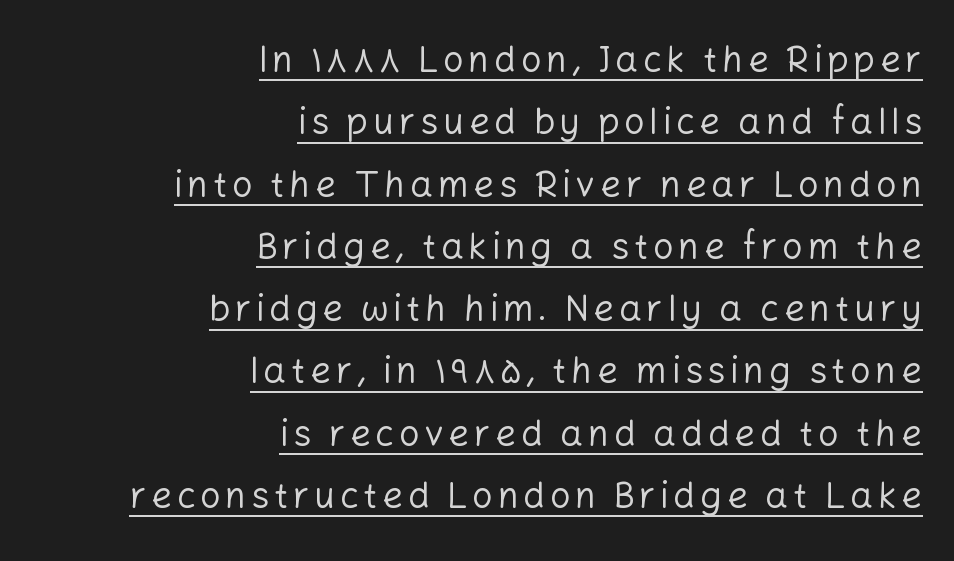
{"serif": "no", "italic": "no", "bold": "no", "weight": "regular", "width": "normal", "stroke_contrast": "low", "x_height": "medium", "monospaced": "no", "underline": "yes", "align": "right", "line_spacing_ratio": 1.73, "glyph_px": 36}
